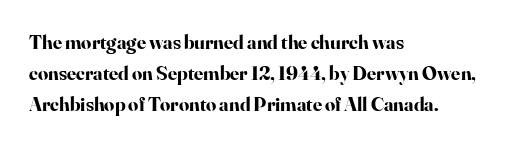
{"italic": "no", "bold": "yes", "underline": "no", "align": "left", "line_spacing": "normal", "line_spacing_ratio": 1.56, "letter_spacing": "normal", "letter_spacing_em": 0.0, "glyph_px": 20}
